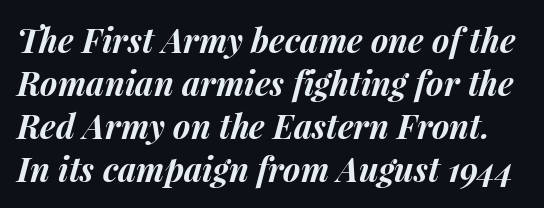
The image shows 33 px bold type, italic (leaning right); set normal line spacing (1.3x), normal letter spacing, not underlined; medium stroke contrast and a medium x-height.
